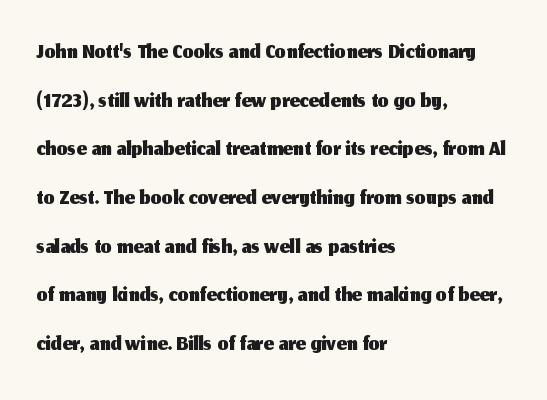
Check where the strokes stop: nothing finishes them off — pure sans. In terms of letterspacing, this is plain default setting. The lettering stays uniformly vertical, giving the passage a roman look. The lines are quadded left. Does the leading feel generous? No, just average. Each letter keeps its own natural width here, so spacing adapts to shape.
